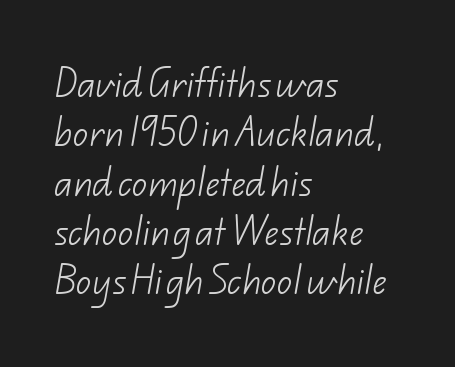
The image shows 31 px light sans-serif type; set left-aligned, normal line spacing (1.59x), normal letter spacing, not underlined; low stroke contrast and a small x-height.
